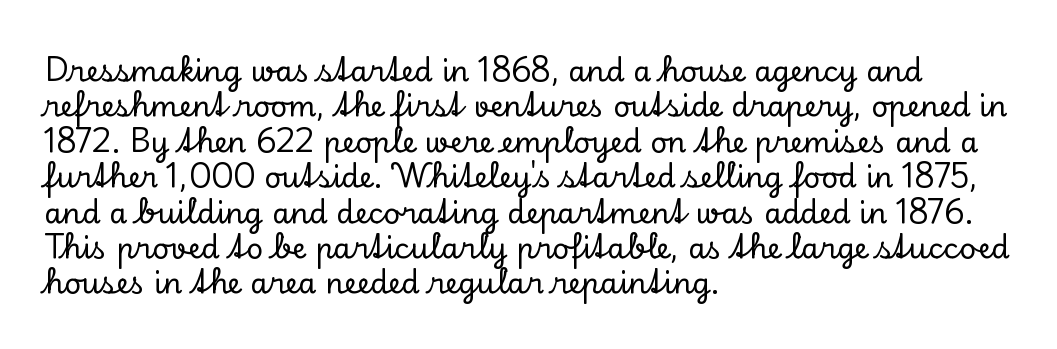
The image shows 29 px text type, upright; set left-aligned, line spacing 1.22x, normal letter spacing, not underlined; low stroke contrast and a small x-height.
